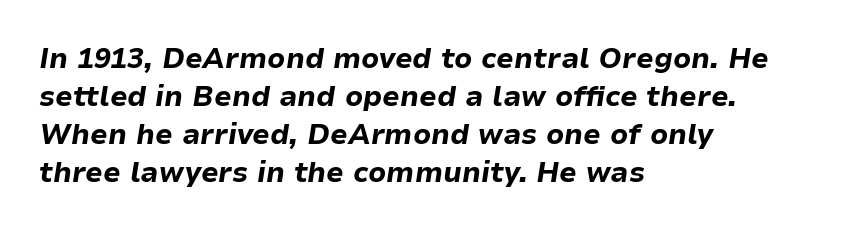
Q: Is the text bold? A: Yes.
Q: Is the text italic (slanted)? A: Yes, it leans right by about 9 degrees.
Q: Is the text underlined? A: No.
Q: How is the paragraph aligned? A: Left-aligned.
Q: Is the spacing between letters normal or unusually wide? A: Normal.
Q: Is the spacing between lines tight, normal or loose? A: Normal.
Q: Width (condensed, normal, or wide)? A: Normal.
Q: Stroke contrast? A: Low.
Q: x-height? A: Medium.
Q: Monospaced? A: No.
